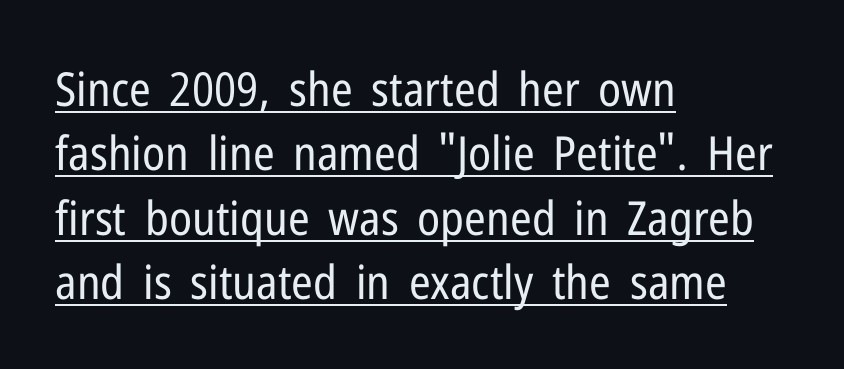
The image shows 47 px regular-weight, condensed sans-serif type, upright; set left-aligned, normal line spacing (1.37x), normal letter spacing, underlined; low stroke contrast and a medium x-height.
